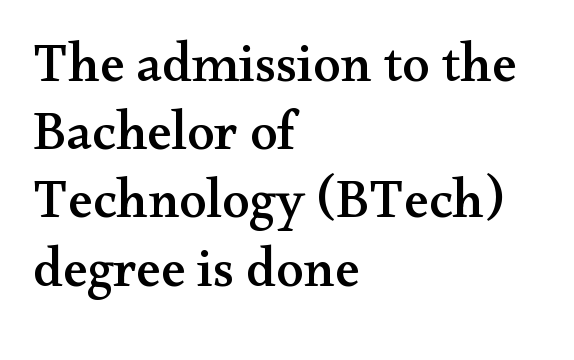
The image shows 55 px wide serif type, upright; set left-aligned, line spacing 1.24x, normal letter spacing, not underlined; medium stroke contrast and a small x-height.
